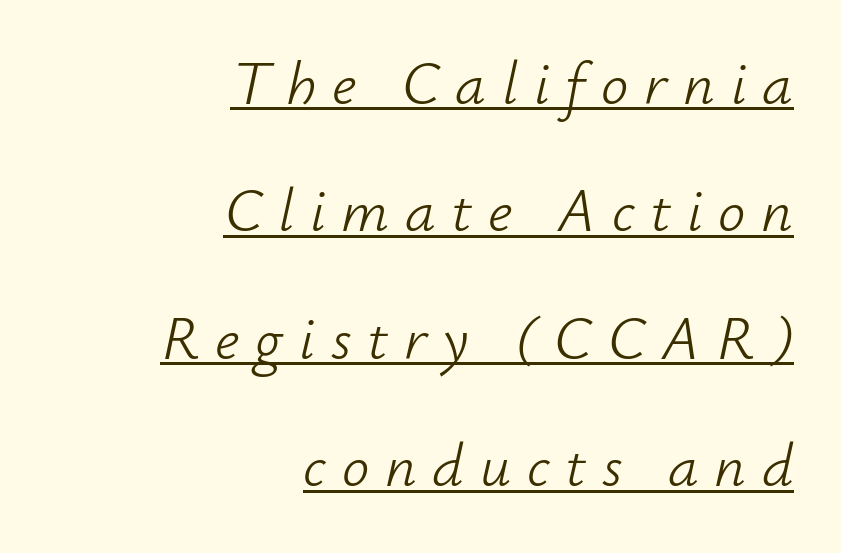
The image shows 61 px light type, italic (leaning right); set right-aligned, loose line spacing (2.09x), unusually wide letter spacing (+0.26 em), underlined; low stroke contrast and a small x-height.
